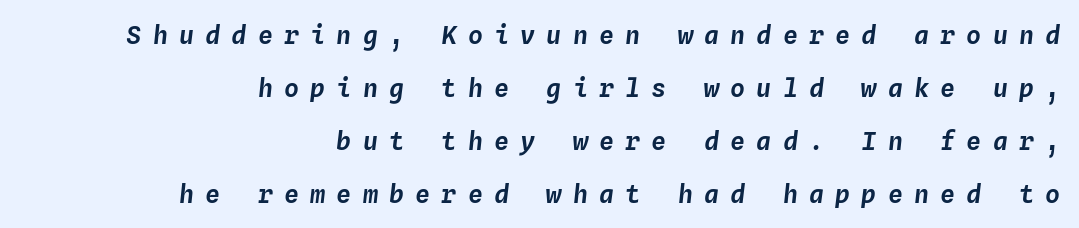
The image shows 25 px text type, italic (leaning right); set right-aligned, loose line spacing (2.12x), unusually wide letter spacing (+0.45 em), not underlined.
